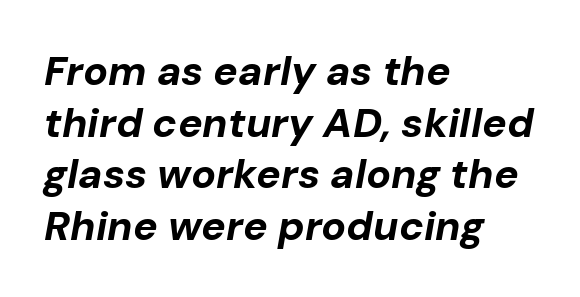
The image shows 41 px bold type, italic (leaning right); set left-aligned, normal line spacing (1.26x), normal letter spacing, not underlined; low stroke contrast and a medium x-height.
